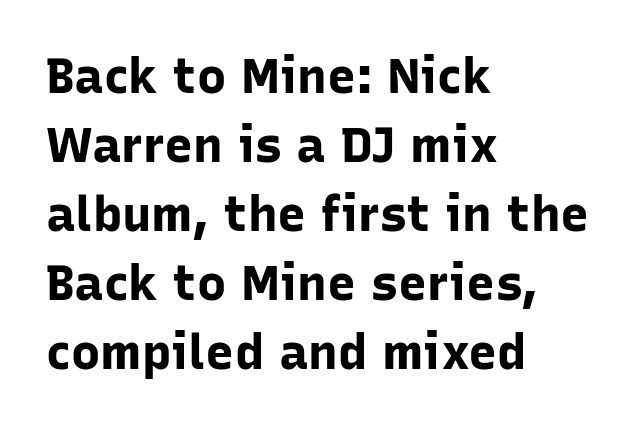
{"serif": "no", "italic": "no", "bold": "yes", "weight": "bold", "width": "normal", "stroke_contrast": "low", "x_height": "medium", "monospaced": "no", "underline": "no", "align": "left", "line_spacing": "normal", "line_spacing_ratio": 1.41, "letter_spacing": "normal", "letter_spacing_em": 0.0, "glyph_px": 49}
